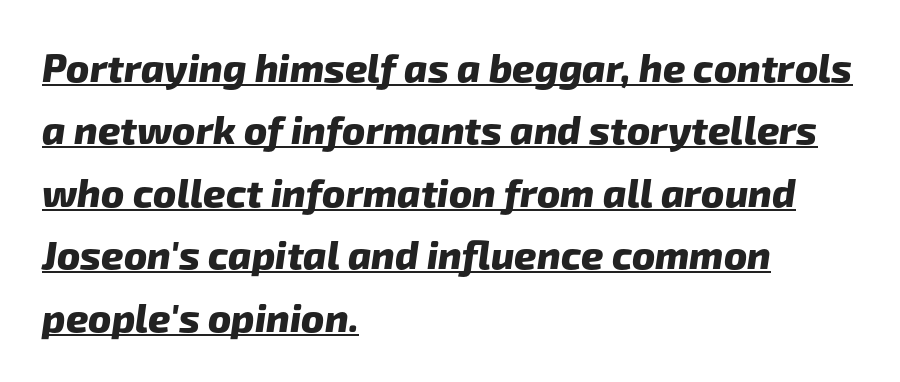
The face used here is proportionally spaced, like ordinary book or web type. The lines sit at an ordinary, default distance from one another. One-word summary of the alignment: left. Each word holds together tightly as a unit, with standard inter-letter gaps. I'd describe the lettering as bold — thick and assertive. In terms of letterform style, serifs are entirely absent.
